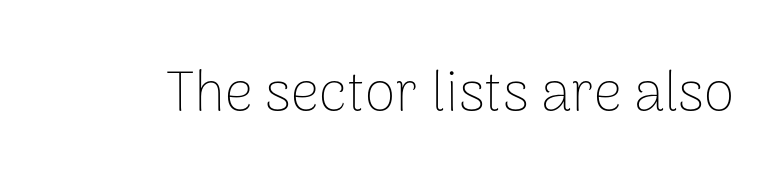
The image shows 56 px thin sans-serif type, upright; set normal letter spacing, not underlined; low stroke contrast and a medium x-height.
